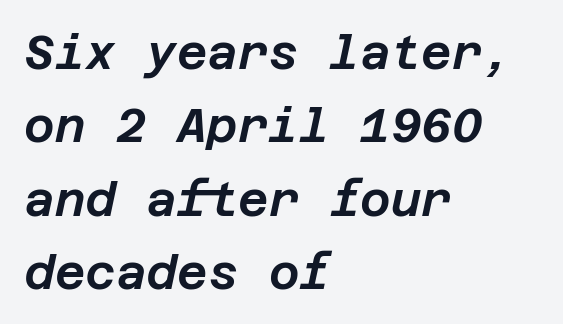
Q: Is the text italic (slanted)? A: Yes, it leans right by about 12 degrees.
Q: Is the text underlined? A: No.
Q: How is the paragraph aligned? A: Left-aligned.
Q: Is the spacing between letters normal or unusually wide? A: Normal.
Q: Is the spacing between lines tight, normal or loose? A: Normal.
Q: Width (condensed, normal, or wide)? A: Normal.
Q: Stroke contrast? A: Low.
Q: x-height? A: Large.
